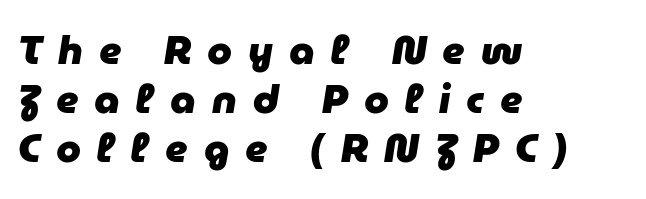
The image shows 40 px heavy type, italic (leaning right); set left-aligned, line spacing 1.23x, unusually wide letter spacing (+0.4 em), not underlined; low stroke contrast and a medium x-height.
